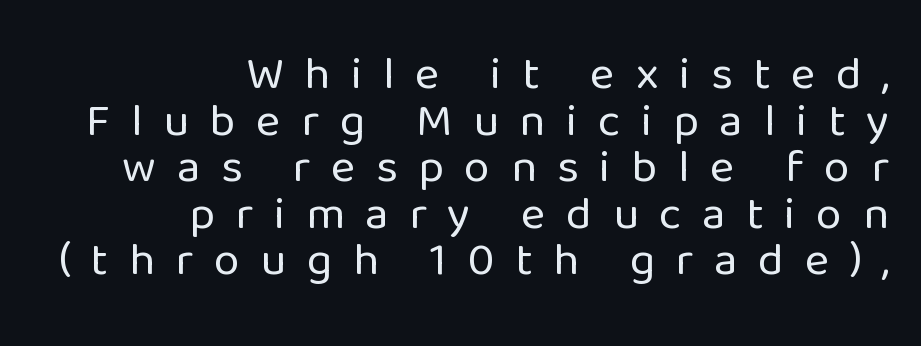
{"serif": "no", "italic": "no", "bold": "no", "weight": "regular", "width": "normal", "stroke_contrast": "low", "x_height": "medium", "monospaced": "no", "underline": "no", "align": "right", "line_spacing": "tight", "line_spacing_ratio": 0.99, "letter_spacing": "wide", "letter_spacing_em": 0.44, "glyph_px": 47}
